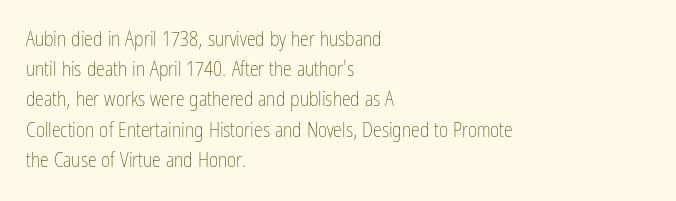
The image shows 20 px text type, upright; set left-aligned, normal line spacing (1.51x), normal letter spacing, not underlined.
